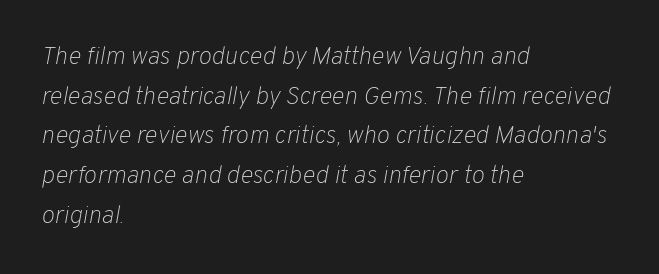
Does the leading feel generous? No, just average. Default kerning and tracking; the words read as compact shapes. Every character sits at an angle, as italics do. Weight: in the light-to-regular range. Reading down the block, your eye returns to a fixed left position each line. The area under the type is left untouched.
